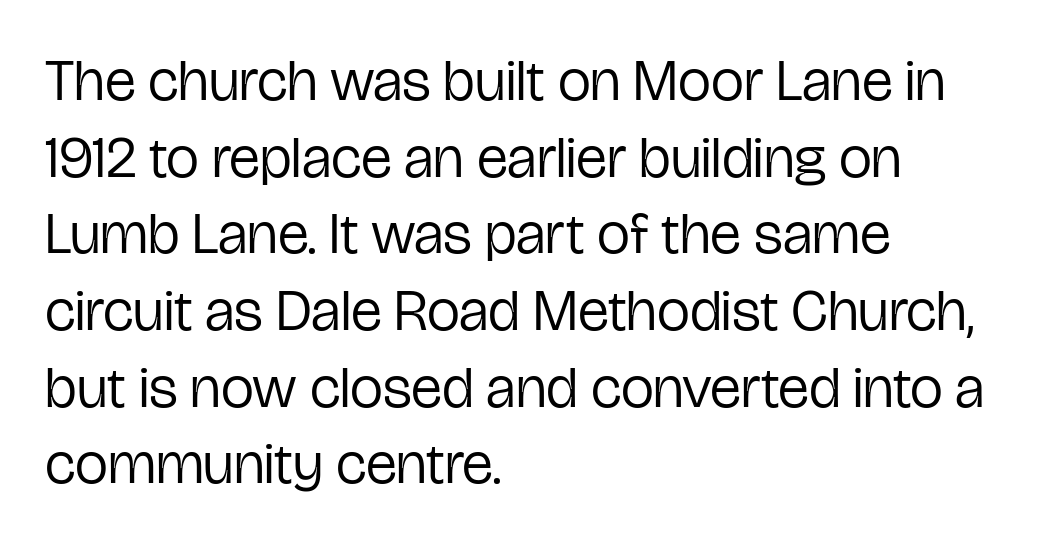
Q: Is the text bold? A: No.
Q: Is the text italic (slanted)? A: No, it is upright.
Q: Is the typeface a serif or a sans-serif typeface? A: Sans-serif.
Q: Is the text underlined? A: No.
Q: How is the paragraph aligned? A: Left-aligned.
Q: Is the spacing between letters normal or unusually wide? A: Normal.
Q: Is the spacing between lines tight, normal or loose? A: Normal.
Q: Width (condensed, normal, or wide)? A: Condensed.
Q: Stroke contrast? A: Low.
Q: x-height? A: Medium.
Q: Monospaced? A: No.
